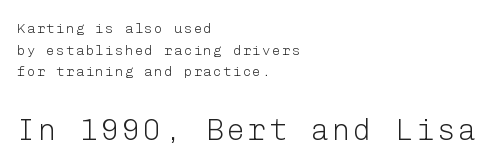
{"serif": "no", "italic": "no", "bold": "no", "weight": "light", "width": "normal", "stroke_contrast": "low", "x_height": "medium", "underline": "no", "align": "left", "line_spacing": "normal", "line_spacing_ratio": 1.55, "larger_block": "second", "size_ratio": 2.14, "glyph_px": 30}
